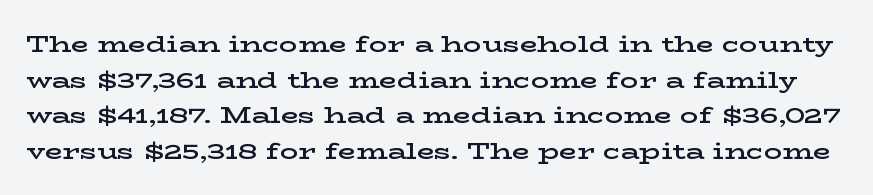
{"italic": "no", "bold": "semi", "underline": "no", "line_spacing": "normal", "line_spacing_ratio": 1.55, "letter_spacing": "normal", "letter_spacing_em": 0.0, "glyph_px": 23}
